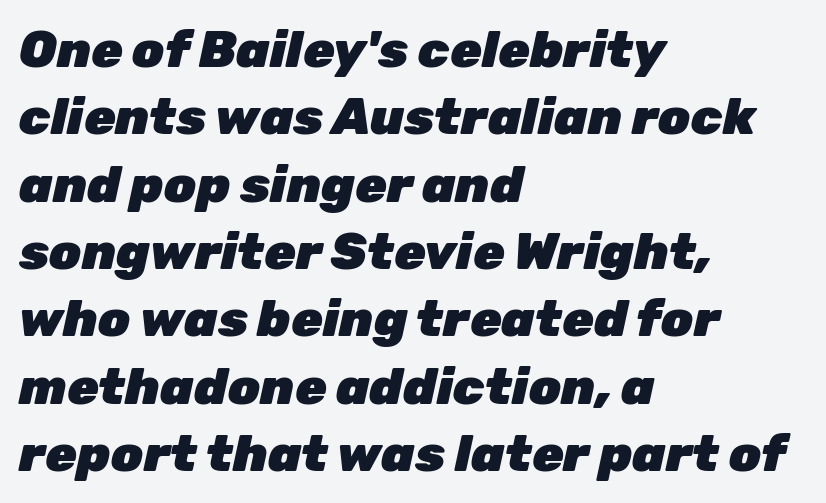
The image shows 51 px heavy type, italic (leaning right); set left-aligned, normal line spacing (1.32x), normal letter spacing, not underlined; low stroke contrast and a medium x-height.
